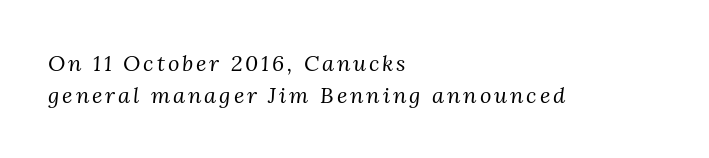
The typesetter chose a ragged-right arrangement here. The font is comparable to plain body text, perhaps lighter. The lines sit at an ordinary, default distance from one another. Tall strokes in this sample are angled rather than plumb. Check under the words: just untouched page.
